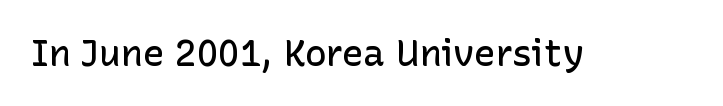
The image shows 36 px semibold sans-serif type, upright; set normal letter spacing, not underlined; low stroke contrast and a medium x-height.
